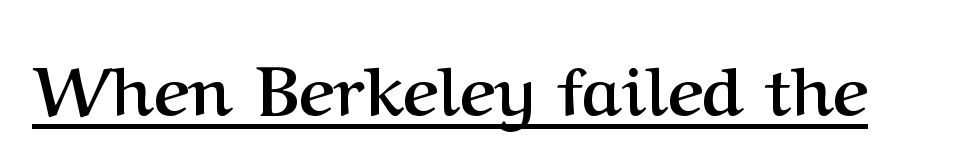
Stroke thickness is high; the sample reads as a true bold. A typesetter would call this proportional, since set widths differ per character. The rendered words wear a rule along their underside. The face used here is seriffed, in the tradition of book romans. Between one letter and the next there's only the usual sliver of space.
